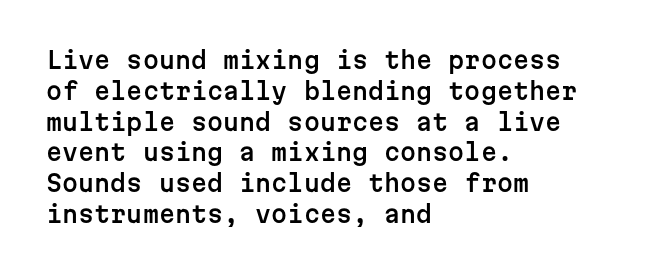
{"italic": "no", "underline": "no", "align": "left", "line_spacing": "normal", "line_spacing_ratio": 1.34, "letter_spacing": "normal", "letter_spacing_em": 0.0, "glyph_px": 23}
